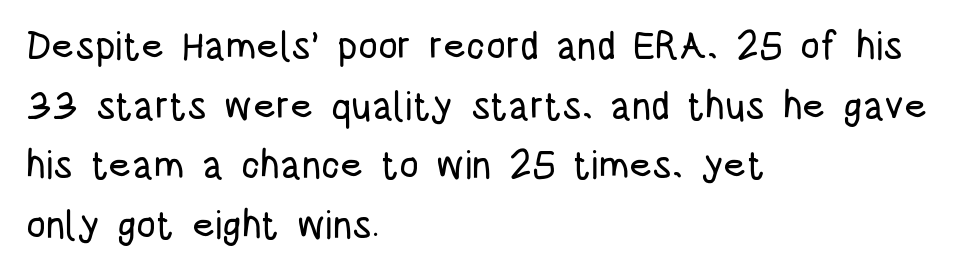
The image shows 39 px condensed sans-serif type, upright; set left-aligned, normal line spacing (1.53x), normal letter spacing, not underlined; low stroke contrast and a large x-height.
